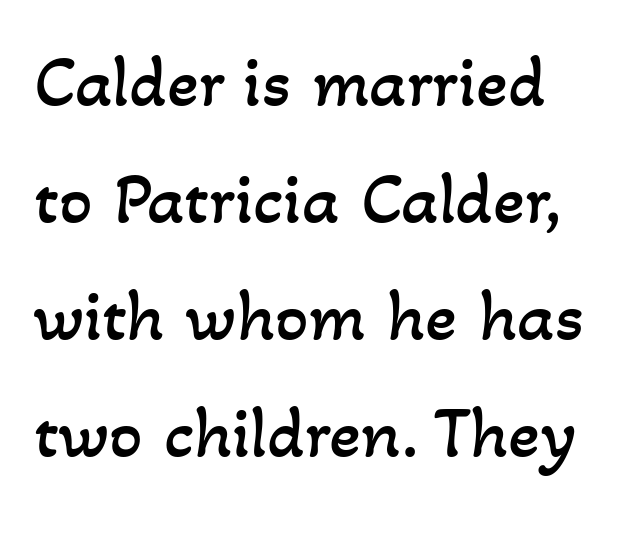
Q: Is the text bold? A: No.
Q: Is the text underlined? A: No.
Q: Is the spacing between letters normal or unusually wide? A: Normal.
Q: Is the spacing between lines tight, normal or loose? A: Normal.
Q: Width (condensed, normal, or wide)? A: Normal.
Q: Stroke contrast? A: Low.
Q: x-height? A: Small.
Q: Monospaced? A: No.
